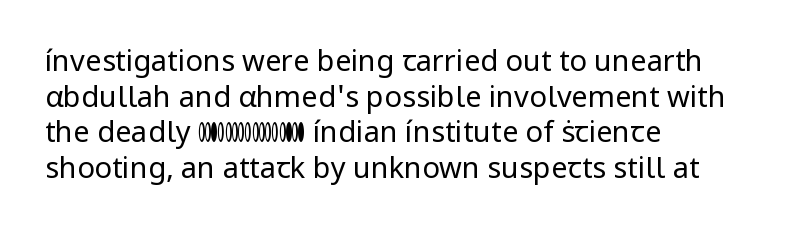
The image shows 29 px regular-weight sans-serif type, upright; set left-aligned, line spacing 1.23x, normal letter spacing, not underlined; low stroke contrast and a medium x-height.
